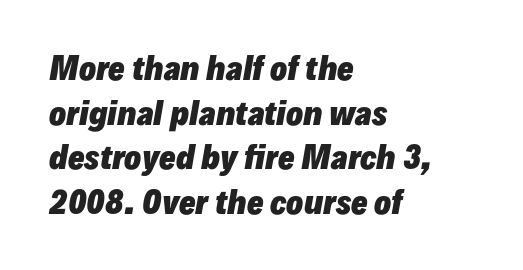
{"italic": "yes", "lean": "right", "slant_degrees": 10, "bold": "yes", "weight": "heavy", "width": "normal", "stroke_contrast": "low", "x_height": "medium", "monospaced": "no", "underline": "no", "align": "left", "line_spacing": "normal", "line_spacing_ratio": 1.44, "letter_spacing": "normal", "letter_spacing_em": 0.0, "glyph_px": 31}
